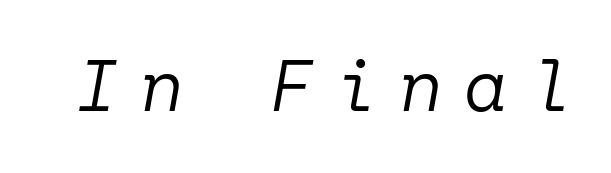
Q: Is the text bold? A: No.
Q: Is the text italic (slanted)? A: Yes, it leans right by about 10 degrees.
Q: Is the text underlined? A: No.
Q: Is the spacing between letters normal or unusually wide? A: Unusually wide.
Q: Width (condensed, normal, or wide)? A: Normal.
Q: Stroke contrast? A: Low.
Q: x-height? A: Medium.
